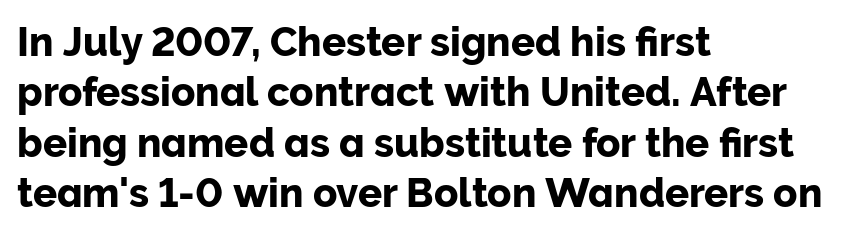
{"serif": "no", "italic": "no", "width": "normal", "stroke_contrast": "low", "x_height": "medium", "monospaced": "no", "underline": "no", "align": "left", "line_spacing": "normal", "line_spacing_ratio": 1.26, "letter_spacing": "normal", "letter_spacing_em": 0.0, "glyph_px": 40}
